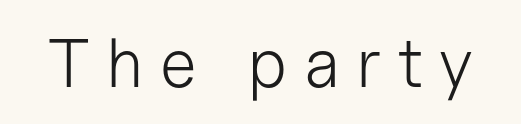
{"serif": "no", "italic": "no", "bold": "no", "weight": "light", "width": "normal", "stroke_contrast": "low", "x_height": "medium", "monospaced": "no", "underline": "no", "letter_spacing": "wide", "letter_spacing_em": 0.24, "glyph_px": 69}
